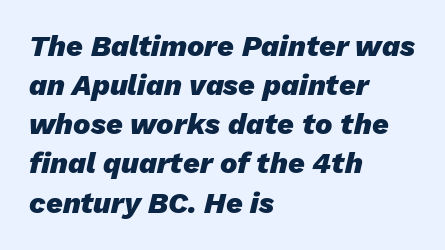
{"italic": "yes", "lean": "right", "slant_degrees": 13, "bold": "yes", "weight": "heavy", "width": "normal", "stroke_contrast": "low", "x_height": "medium", "monospaced": "no", "underline": "no", "align": "left", "line_spacing": "normal", "line_spacing_ratio": 1.35, "letter_spacing": "normal", "letter_spacing_em": 0.0, "glyph_px": 29}
